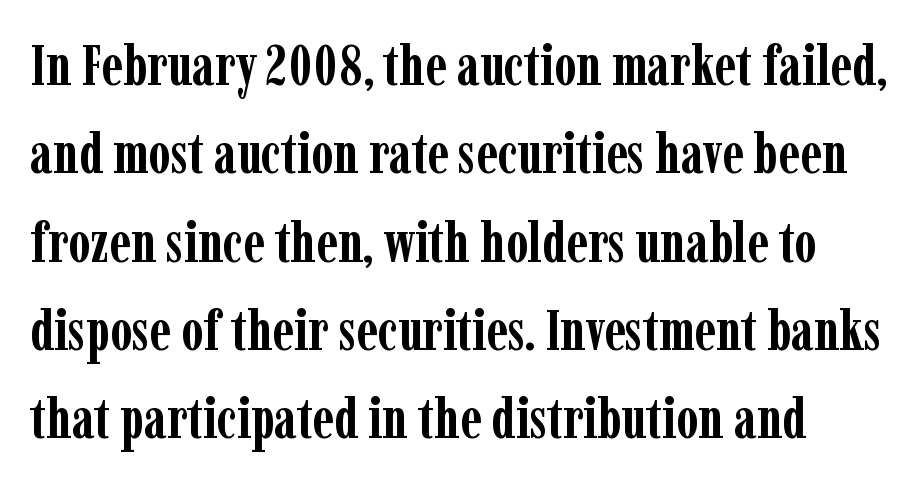
{"serif": "yes", "italic": "no", "bold": "yes", "weight": "semibold", "width": "condensed", "stroke_contrast": "low", "x_height": "medium", "monospaced": "no", "underline": "no", "line_spacing": "normal", "line_spacing_ratio": 1.55, "letter_spacing": "normal", "letter_spacing_em": 0.0, "glyph_px": 57}
